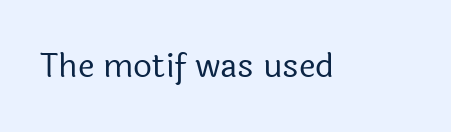
Q: Is the text bold? A: No.
Q: Is the text italic (slanted)? A: No, it is upright.
Q: Is the typeface a serif or a sans-serif typeface? A: Sans-serif.
Q: Is the text underlined? A: No.
Q: Is the spacing between letters normal or unusually wide? A: Normal.
Q: Width (condensed, normal, or wide)? A: Normal.
Q: x-height? A: Medium.
Q: Monospaced? A: No.
